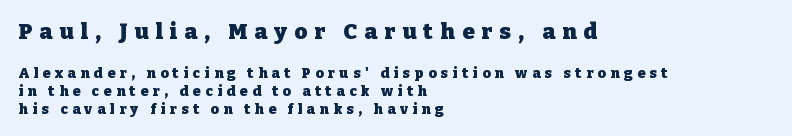
The line-height multiplier appears to be the usual default. The lines in this sample share a left origin and differ only in where they stop. Each word looks stretched out because of the extra space between its letters. The space directly below the letters is spotless. Rendered with straight, roman letterforms. Strokes here are thick enough to call this a true bold.
